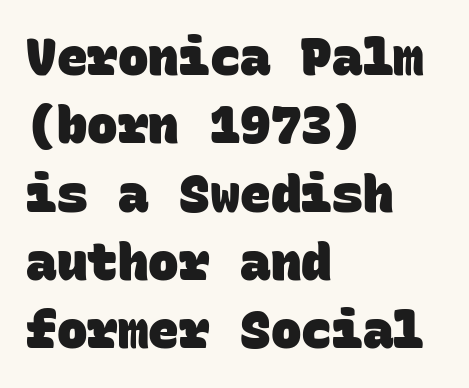
The image shows 51 px heavy sans-serif type, monospaced; set left-aligned, normal line spacing (1.34x), normal letter spacing, not underlined; low stroke contrast and a large x-height.
